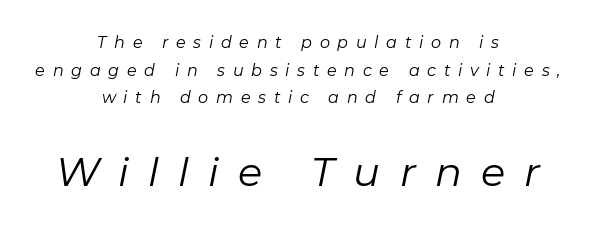
Character widths vary here, with narrow letters taking less room than wide ones. Observe the wide spacing: letters keep a clear distance from each other. This rendering features lettering with no underline. Between these two stacked blocks, the lower one wins on size. Compared with ordinary roman type, these characters are visibly tilted.
